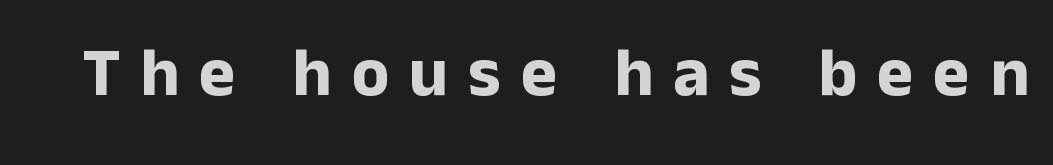
Q: Is the text bold? A: Yes.
Q: Is the text italic (slanted)? A: No, it is upright.
Q: Is the typeface a serif or a sans-serif typeface? A: Sans-serif.
Q: Is the text underlined? A: No.
Q: Is the spacing between letters normal or unusually wide? A: Unusually wide.
Q: Width (condensed, normal, or wide)? A: Normal.
Q: Stroke contrast? A: Low.
Q: x-height? A: Medium.
Q: Monospaced? A: No.
